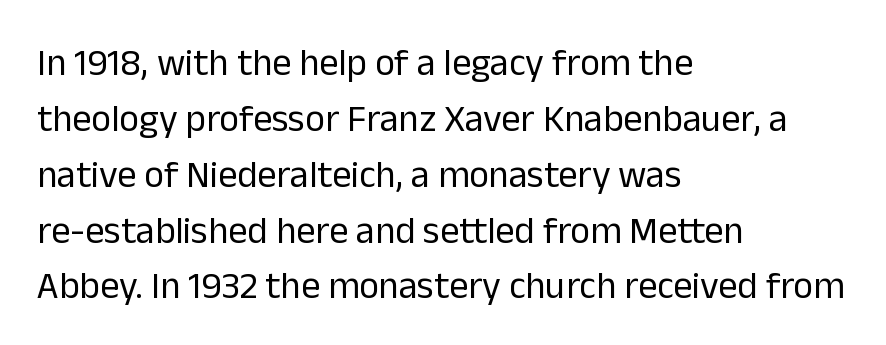
Do the characters align in a grid? No, the font is proportional. The string is rendered with underlining switched off. Serifs: no, the terminals of the letterforms are clean. Glyph-to-glyph distance matches everyday printed text. Interline gaps are of average width in this sample.
